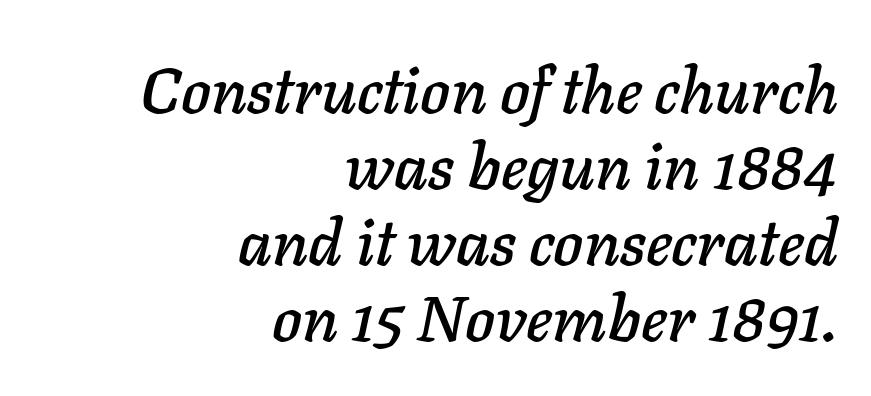
{"italic": "yes", "lean": "right", "slant_degrees": 11, "width": "normal", "stroke_contrast": "low", "x_height": "medium", "monospaced": "no", "underline": "no", "align": "right", "line_spacing_ratio": 1.19, "letter_spacing": "normal", "letter_spacing_em": 0.0, "glyph_px": 64}
